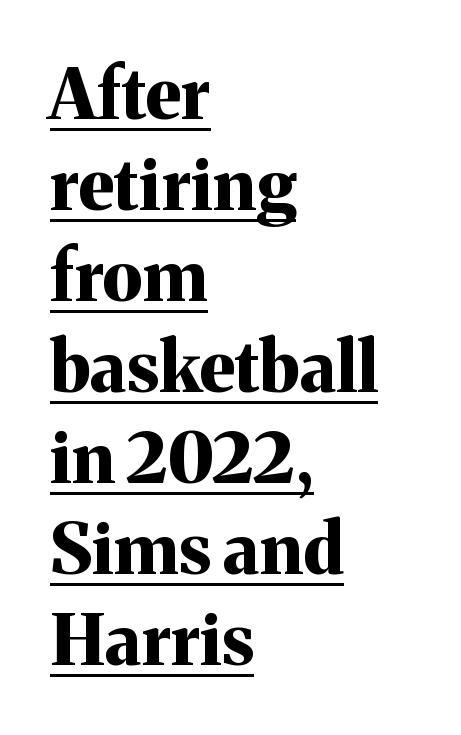
{"serif": "yes", "italic": "no", "bold": "yes", "weight": "bold", "width": "normal", "stroke_contrast": "medium", "x_height": "medium", "monospaced": "no", "underline": "yes", "align": "left", "line_spacing": "normal", "line_spacing_ratio": 1.3, "letter_spacing": "normal", "letter_spacing_em": 0.0, "glyph_px": 70}
